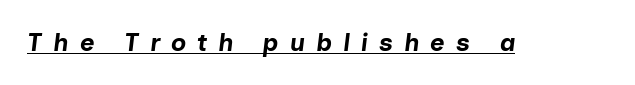
{"italic": "yes", "lean": "right", "slant_degrees": 7, "bold": "yes", "underline": "yes", "letter_spacing": "wide", "letter_spacing_em": 0.44, "glyph_px": 25}
